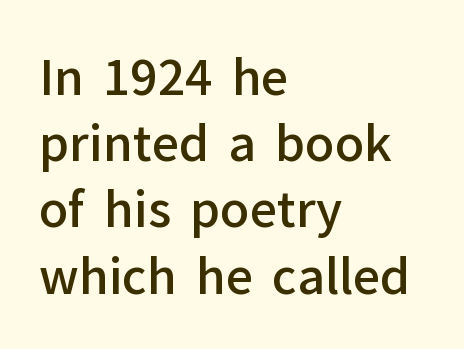
Which margin do the lines hug? The left one — the right edge is uneven. What's the leading like? Ordinary, nothing unusual. Vertical strokes here are truly vertical. Students, note that the glyphs here touch the page at normal intervals. Descenders hang freely into open space.
